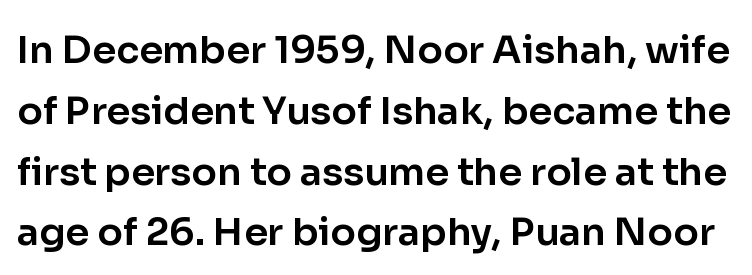
Typographically, this falls in the sans-serif category. Observe the ordinary spacing: letters are neighbours, not strangers. No word sits above an underline. One glance says typical: line gaps are just what's usual. Italic? Not at all — the glyphs are vertical.
